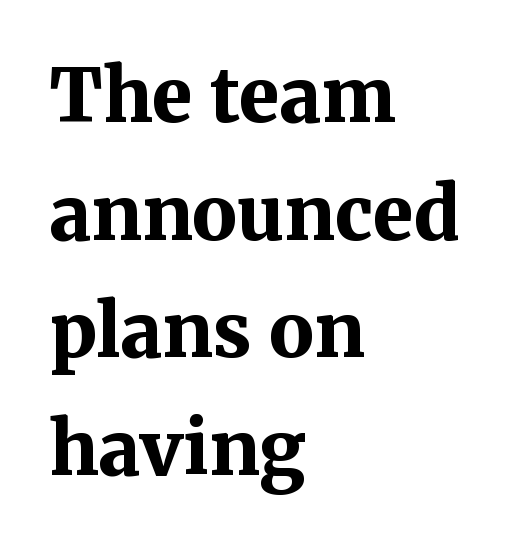
{"serif": "yes", "italic": "no", "bold": "yes", "weight": "bold", "width": "normal", "stroke_contrast": "medium", "x_height": "medium", "monospaced": "no", "underline": "no", "align": "left", "line_spacing": "normal", "line_spacing_ratio": 1.59, "letter_spacing": "normal", "letter_spacing_em": 0.0, "glyph_px": 74}
